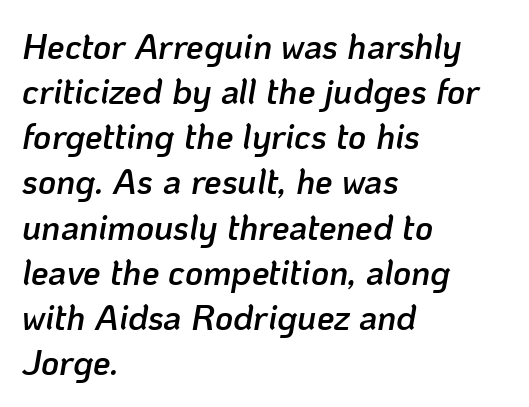
The image shows 35 px semibold type, italic (leaning right); set left-aligned, normal line spacing (1.29x), normal letter spacing, not underlined; low stroke contrast and a medium x-height.
